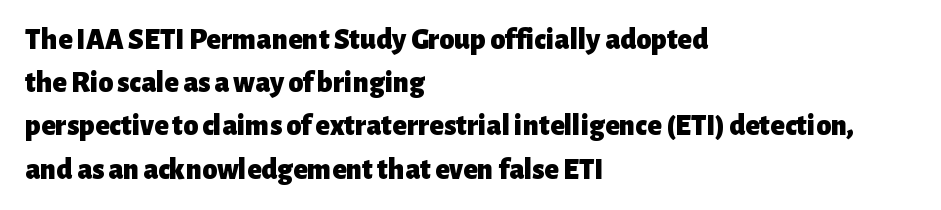
Summary of vertical rhythm: regular, with standard interline spacing. Check the space under the baseline: it is left empty. Type style note: lacks serifs. Tracking value appears to be zero — textbook default spacing. Emphasis by weight is at full strength: bold.
